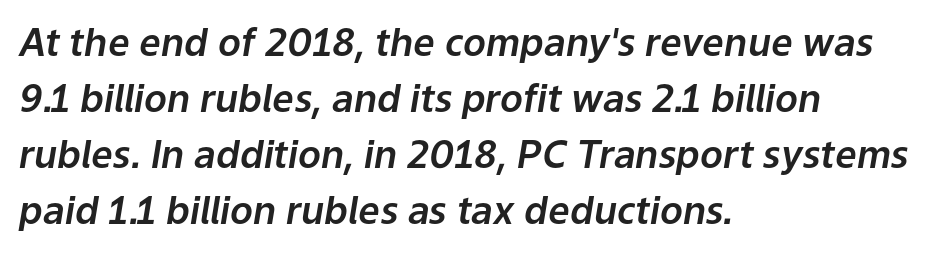
Q: Is the text italic (slanted)? A: Yes, it leans right by about 9 degrees.
Q: Is the text underlined? A: No.
Q: How is the paragraph aligned? A: Left-aligned.
Q: Is the spacing between letters normal or unusually wide? A: Normal.
Q: Is the spacing between lines tight, normal or loose? A: Normal.
Q: Width (condensed, normal, or wide)? A: Normal.
Q: Stroke contrast? A: Low.
Q: x-height? A: Medium.
Q: Monospaced? A: No.
